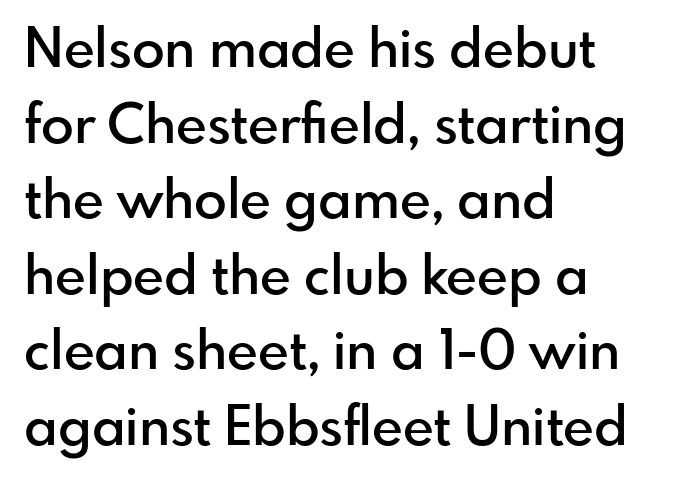
The image shows 54 px semibold sans-serif type, upright; set left-aligned, normal line spacing (1.4x), normal letter spacing, not underlined; low stroke contrast and a small x-height.
